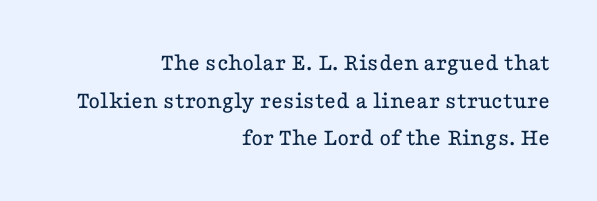
The area under the type is left untouched. Layout note: lines flush right. You could call the tracking neutral — neither tight nor loose. The weight tops out at a normal text grade. The letters stand straight up with perfectly vertical stems. The vertical gap from one line to the next is medium.
